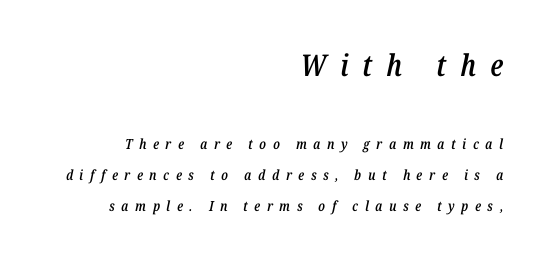
The image shows 30 px semibold, condensed type, italic (leaning right); set right-aligned, loose line spacing (2.23x), unusually wide letter spacing (+0.47 em), not underlined; the first (top) block is 2.14x larger; low stroke contrast and a medium x-height.
